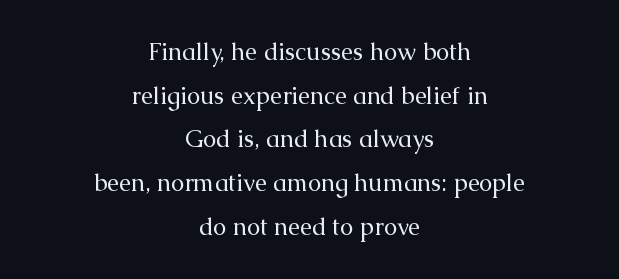
Q: Is the text bold? A: No.
Q: Is the text italic (slanted)? A: No, it is upright.
Q: Is the text underlined? A: No.
Q: How is the paragraph aligned? A: Centered.
Q: Is the spacing between letters normal or unusually wide? A: Normal.
